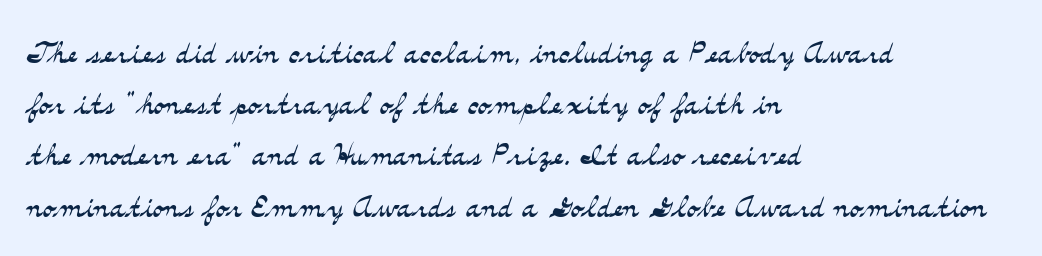
Q: Is the text bold? A: No.
Q: Is the text italic (slanted)? A: Yes.
Q: Is the typeface a serif or a sans-serif typeface? A: Serif.
Q: Is the text underlined? A: No.
Q: How is the paragraph aligned? A: Left-aligned.
Q: Is the spacing between letters normal or unusually wide? A: Normal.
Q: Is the spacing between lines tight, normal or loose? A: Normal.
Q: Width (condensed, normal, or wide)? A: Wide.
Q: Stroke contrast? A: Medium.
Q: x-height? A: Small.
Q: Monospaced? A: No.
